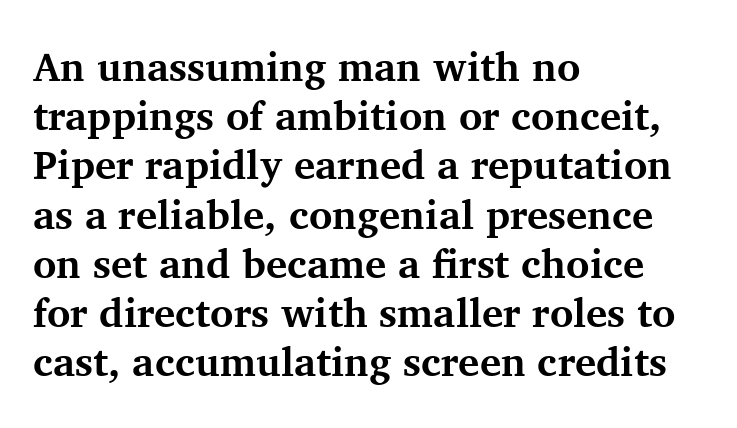
In terms of posture, this sample is upright. Examine the stroke ends and you'll spot serifs. Pretty heavy lettering here — definitely bold. These lines keep a tight, regular rhythm from letter to letter. These lines are set flush left with a ragged right edge. The passage shown is not underscored anywhere.
